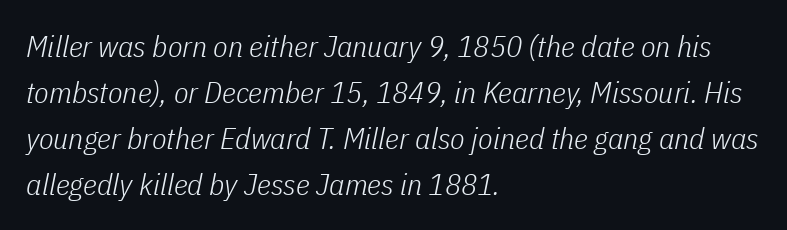
Q: Is the text bold? A: No.
Q: Is the text italic (slanted)? A: Yes, it leans right by about 11 degrees.
Q: Is the text underlined? A: No.
Q: How is the paragraph aligned? A: Left-aligned.
Q: Is the spacing between letters normal or unusually wide? A: Normal.
Q: Is the spacing between lines tight, normal or loose? A: Normal.
Q: Width (condensed, normal, or wide)? A: Condensed.
Q: Stroke contrast? A: Low.
Q: x-height? A: Medium.
Q: Monospaced? A: No.
